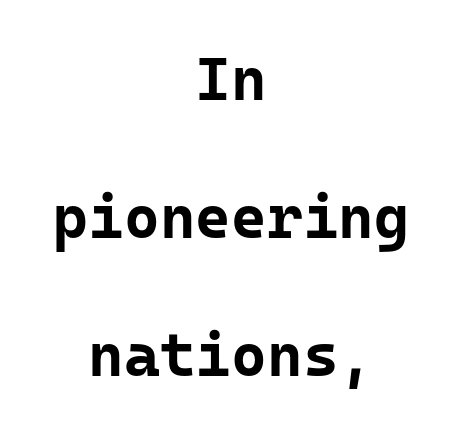
The image shows 61 px bold sans-serif type, upright; set centered, loose line spacing (2.26x), normal letter spacing, not underlined; low stroke contrast and a medium x-height.
